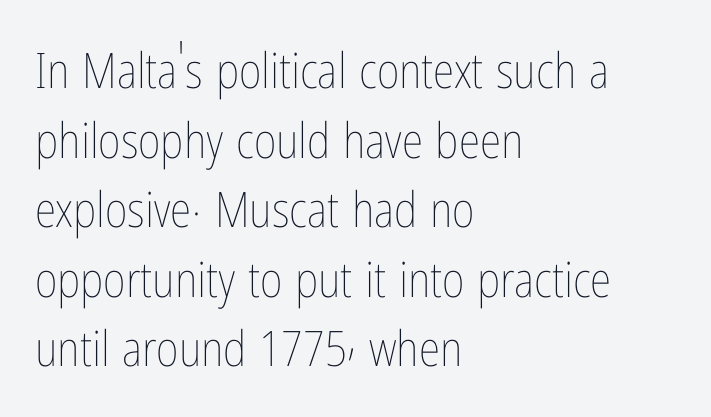
{"italic": "no", "bold": "no", "weight": "thin", "width": "condensed", "stroke_contrast": "low", "x_height": "medium", "monospaced": "no", "underline": "no", "align": "left", "line_spacing": "normal", "line_spacing_ratio": 1.42, "letter_spacing": "normal", "letter_spacing_em": 0.0, "glyph_px": 49}
